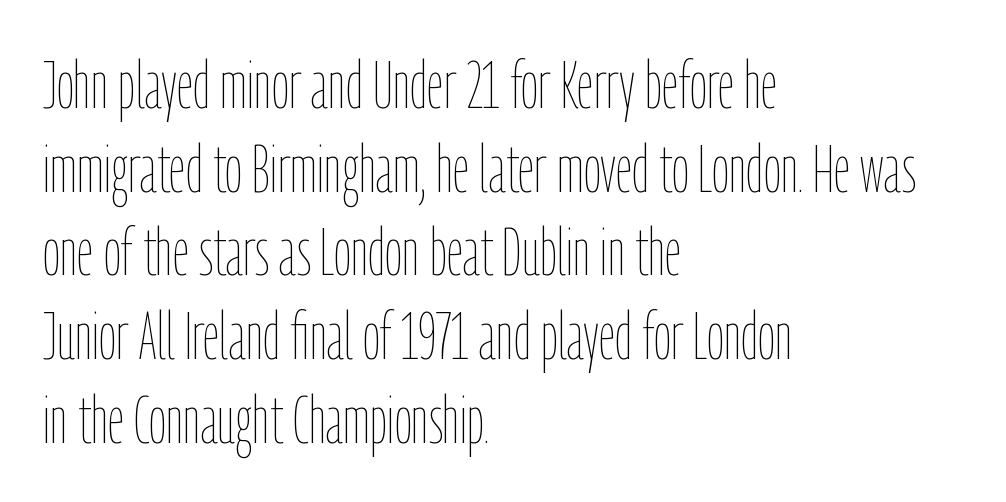
The image shows 67 px thin, condensed type, upright; set left-aligned, normal line spacing (1.25x), normal letter spacing, not underlined; low stroke contrast and a medium x-height.
